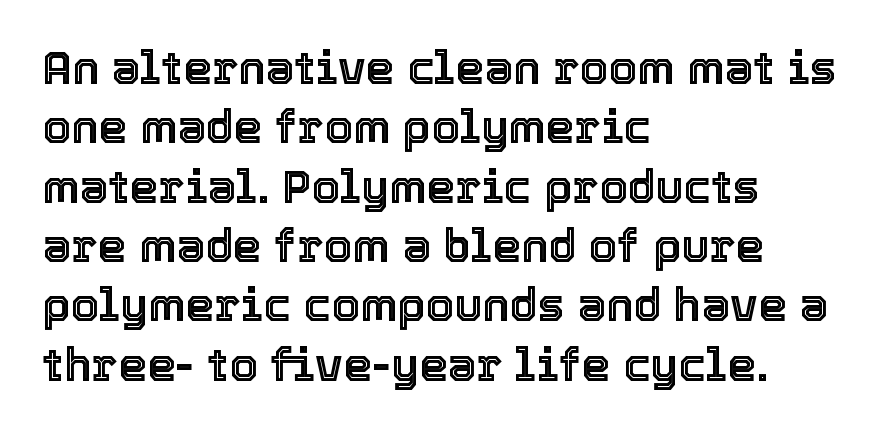
{"italic": "no", "width": "normal", "x_height": "medium", "monospaced": "no", "underline": "no", "align": "left", "line_spacing": "normal", "line_spacing_ratio": 1.29, "letter_spacing": "normal", "letter_spacing_em": 0.0, "glyph_px": 46}
